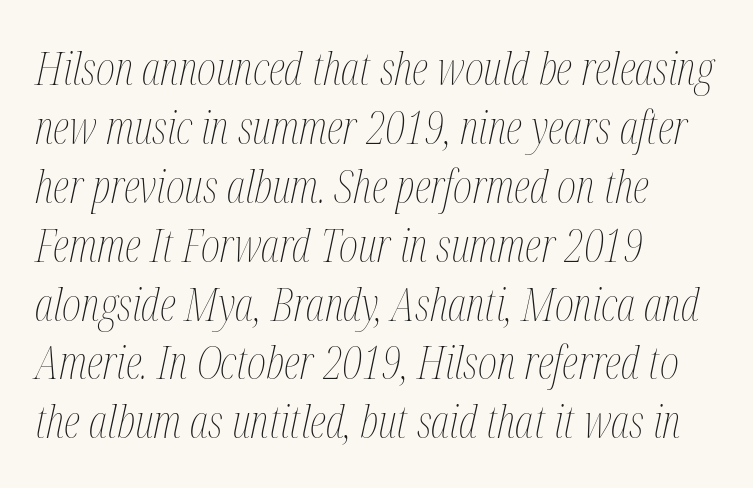
Q: Is the text bold? A: No.
Q: Is the text italic (slanted)? A: Yes, it leans right by about 12 degrees.
Q: Is the text underlined? A: No.
Q: How is the paragraph aligned? A: Left-aligned.
Q: Is the spacing between letters normal or unusually wide? A: Normal.
Q: Is the spacing between lines tight, normal or loose? A: Normal.
Q: Width (condensed, normal, or wide)? A: Condensed.
Q: Stroke contrast? A: Medium.
Q: x-height? A: Medium.
Q: Monospaced? A: No.
